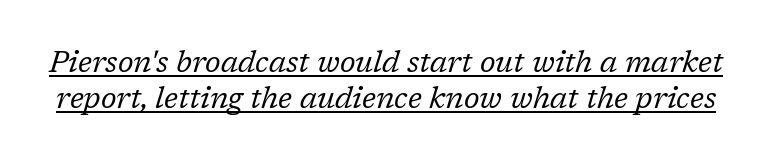
Q: Is the text bold? A: No.
Q: Is the text italic (slanted)? A: Yes, it leans right by about 17 degrees.
Q: Is the typeface a serif or a sans-serif typeface? A: Serif.
Q: Is the text underlined? A: Yes.
Q: Is the spacing between letters normal or unusually wide? A: Normal.
Q: Width (condensed, normal, or wide)? A: Normal.
Q: Stroke contrast? A: Low.
Q: x-height? A: Medium.
Q: Monospaced? A: No.
